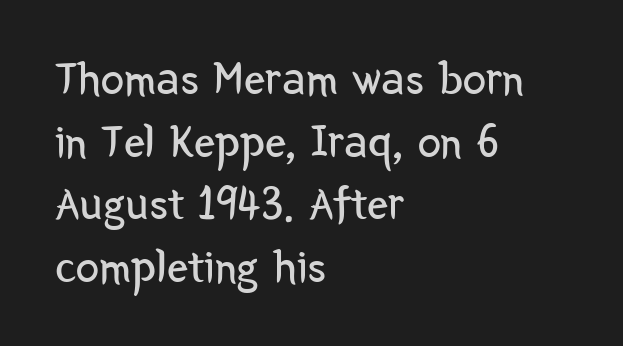
The image shows 47 px regular-weight, condensed sans-serif type, upright; set left-aligned, normal line spacing (1.33x), normal letter spacing, not underlined; low stroke contrast and a medium x-height.
